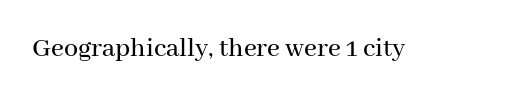
Caption: standard tracking, unaltered. Little horizontal feet cap the strokes, marking this as serif type. Underlining? Definitely not there. Think of a printed novel: that variable character pitch is what you see here. When letters stand straight like this, we call the style roman or upright.
